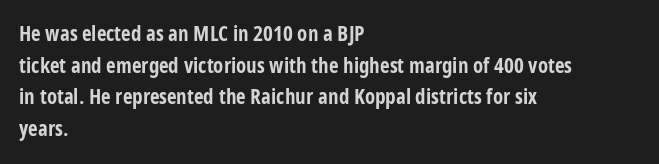
This is roman type, the default non-slanted kind. Observe the ordinary spacing: letters are neighbours, not strangers. The space between consecutive lines is moderate. Leftover space on each line is placed entirely after the last word. The string is rendered with underlining switched off. What weight is shown? A full bold with thick strokes.
